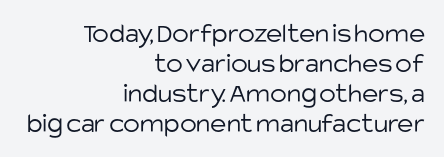
{"serif": "no", "italic": "no", "bold": "no", "weight": "light", "width": "normal", "stroke_contrast": "low", "x_height": "large", "monospaced": "no", "underline": "no", "align": "right", "line_spacing": "tight", "line_spacing_ratio": 1.07, "letter_spacing": "normal", "letter_spacing_em": 0.0, "glyph_px": 28}
